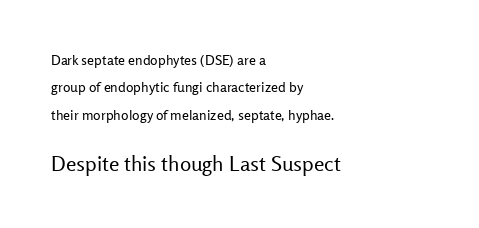
{"italic": "no", "bold": "no", "underline": "no", "align": "left", "line_spacing": "loose", "line_spacing_ratio": 1.96, "letter_spacing": "normal", "letter_spacing_em": 0.0, "larger_block": "second", "size_ratio": 1.5, "glyph_px": 21}
